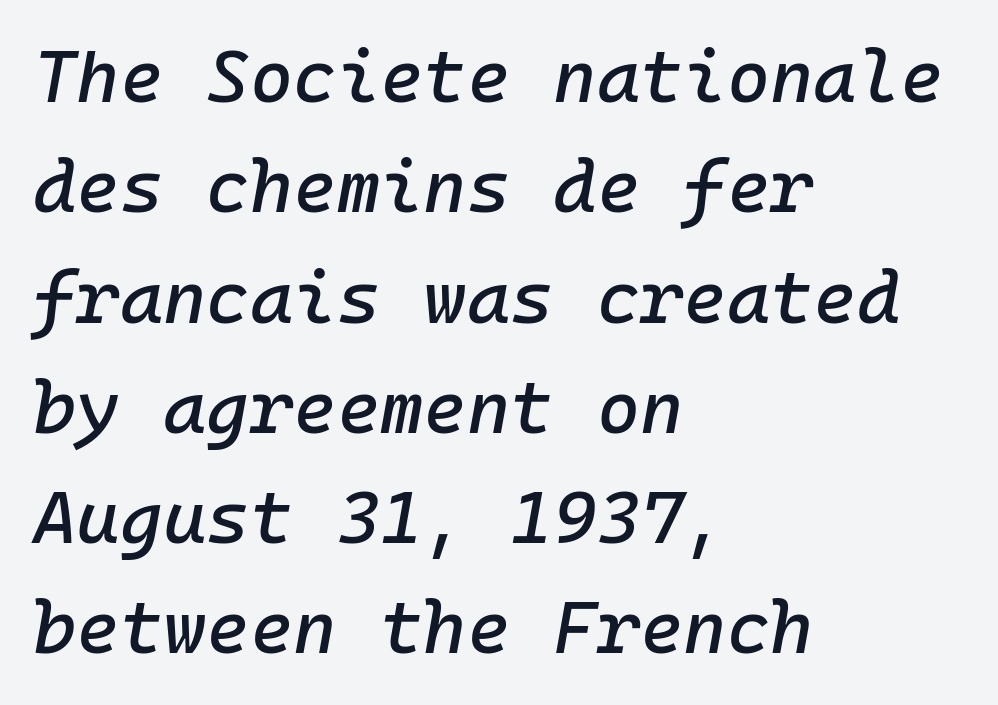
Q: Is the text italic (slanted)? A: Yes, it leans right by about 10 degrees.
Q: Is the text underlined? A: No.
Q: How is the paragraph aligned? A: Left-aligned.
Q: Is the spacing between letters normal or unusually wide? A: Normal.
Q: Is the spacing between lines tight, normal or loose? A: Normal.
Q: Width (condensed, normal, or wide)? A: Normal.
Q: Stroke contrast? A: Low.
Q: x-height? A: Medium.
Q: Monospaced? A: Yes.
